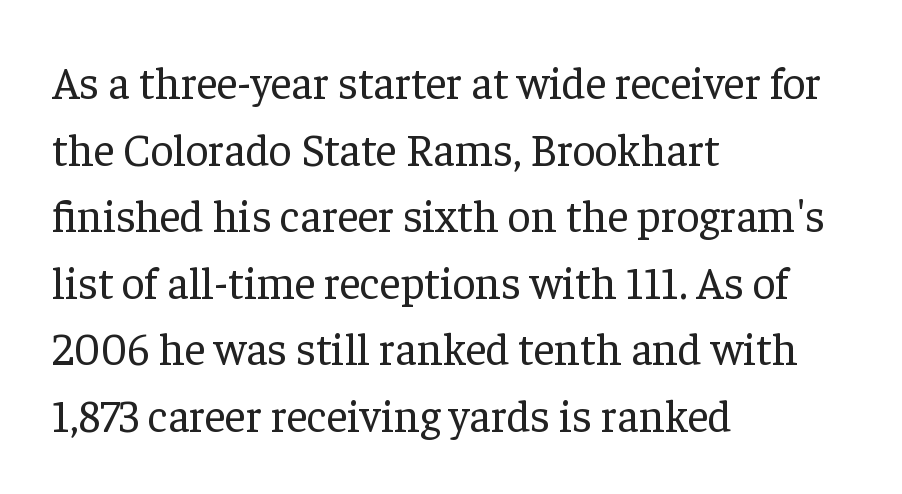
{"serif": "yes", "italic": "no", "bold": "no", "weight": "regular", "width": "normal", "stroke_contrast": "low", "x_height": "medium", "monospaced": "no", "underline": "no", "align": "left", "line_spacing": "normal", "line_spacing_ratio": 1.48, "letter_spacing": "normal", "letter_spacing_em": 0.0, "glyph_px": 45}
